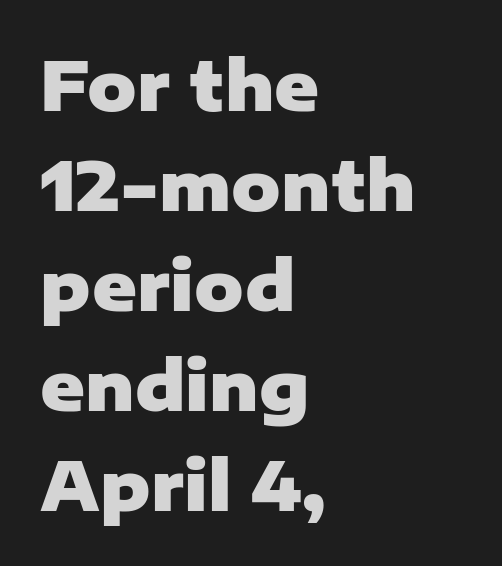
Q: Is the text bold? A: Yes.
Q: Is the text italic (slanted)? A: No, it is upright.
Q: Is the typeface a serif or a sans-serif typeface? A: Sans-serif.
Q: Is the text underlined? A: No.
Q: How is the paragraph aligned? A: Left-aligned.
Q: Is the spacing between letters normal or unusually wide? A: Normal.
Q: Is the spacing between lines tight, normal or loose? A: Normal.
Q: Width (condensed, normal, or wide)? A: Normal.
Q: Stroke contrast? A: Low.
Q: x-height? A: Medium.
Q: Monospaced? A: No.
